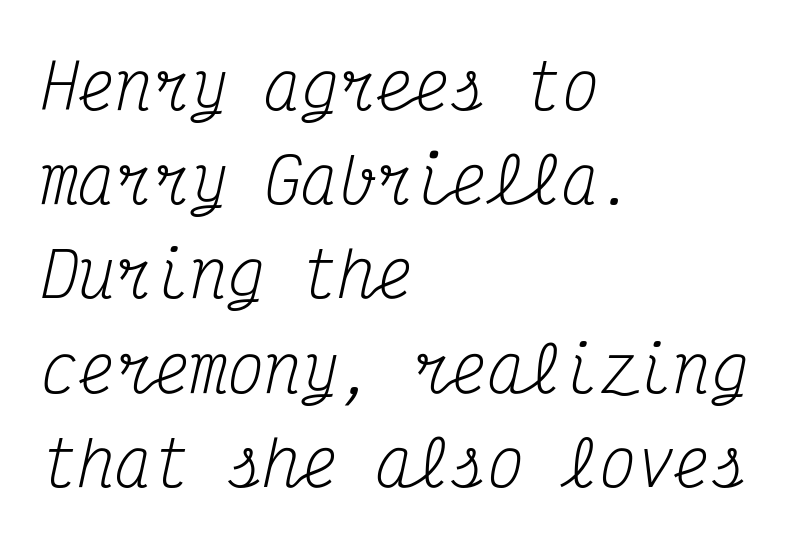
The rendering uses typewriter-style spacing with identical character cells. This sample is left-justified, so line endings fall wherever the words run out. This is serif lettering, the kind often seen in printed books. Each word holds together tightly as a unit, with standard inter-letter gaps. Each new line begins a customary step beneath the previous one. The font is comparable to plain body text, perhaps lighter.
